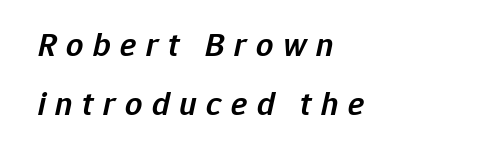
No word sits above an underline. The rendering uses natural spacing where letterforms have individual widths. Each glyph is drawn with semibold strokes, heavier than normal yet not fully bold. Yep, that's italic — everything's leaning.
